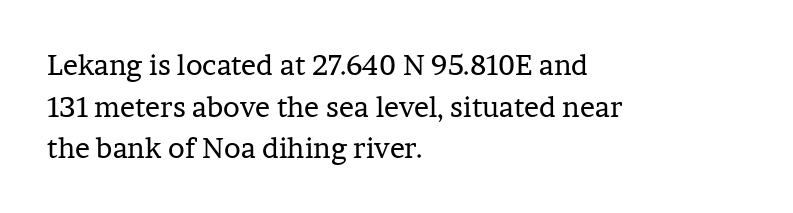
The image shows 28 px regular-weight serif type, upright; set left-aligned, normal line spacing (1.49x), normal letter spacing, not underlined; low stroke contrast and a medium x-height.
